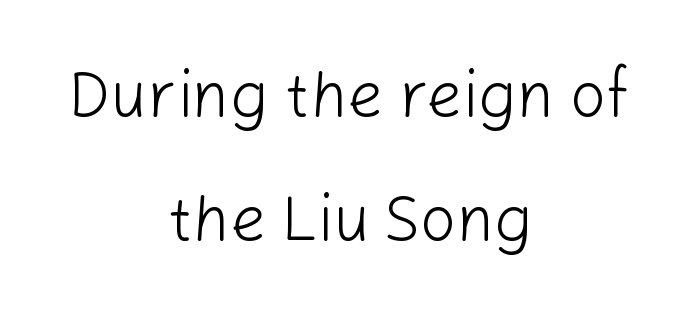
Q: Is the text bold? A: No.
Q: Is the text italic (slanted)? A: No, it is upright.
Q: Is the typeface a serif or a sans-serif typeface? A: Sans-serif.
Q: Is the text underlined? A: No.
Q: How is the paragraph aligned? A: Centered.
Q: Is the spacing between letters normal or unusually wide? A: Normal.
Q: Is the spacing between lines tight, normal or loose? A: Loose.
Q: Width (condensed, normal, or wide)? A: Normal.
Q: Stroke contrast? A: Low.
Q: x-height? A: Medium.
Q: Monospaced? A: No.
